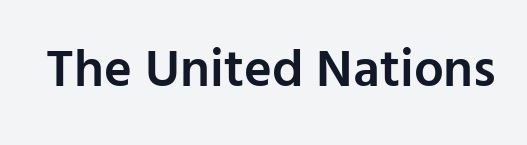
The image shows 53 px semibold sans-serif type, upright; set normal letter spacing, not underlined; low stroke contrast and a medium x-height.
